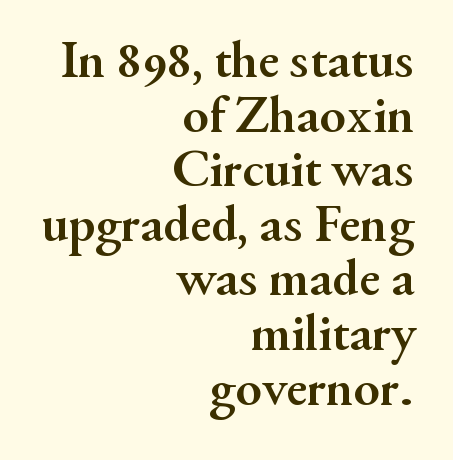
The image shows 53 px semibold serif type, upright; set right-aligned, tight line spacing (1.03x), normal letter spacing, not underlined; medium stroke contrast and a small x-height.
